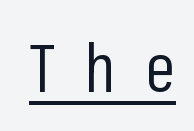
Q: Is the text bold? A: No.
Q: Is the text italic (slanted)? A: No, it is upright.
Q: Is the typeface a serif or a sans-serif typeface? A: Sans-serif.
Q: Is the text underlined? A: Yes.
Q: Is the spacing between letters normal or unusually wide? A: Unusually wide.
Q: Width (condensed, normal, or wide)? A: Condensed.
Q: Stroke contrast? A: Low.
Q: x-height? A: Medium.
Q: Monospaced? A: No.
